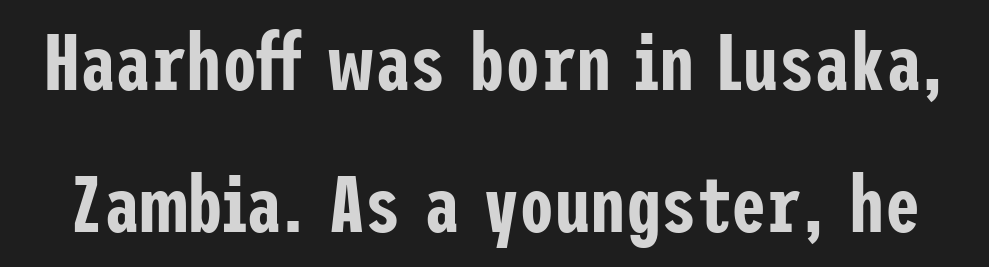
{"serif": "no", "italic": "no", "width": "condensed", "stroke_contrast": "low", "x_height": "medium", "underline": "no", "line_spacing_ratio": 1.8, "letter_spacing": "normal", "letter_spacing_em": 0.0, "glyph_px": 79}
